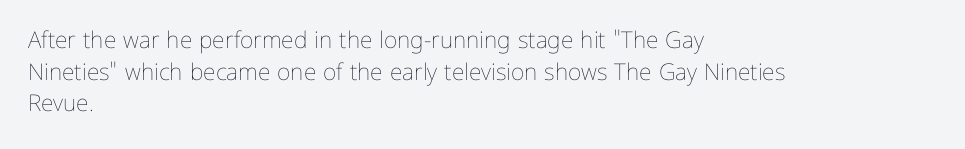
The image shows 23 px text type, upright; set left-aligned, normal line spacing (1.37x), normal letter spacing, not underlined.
